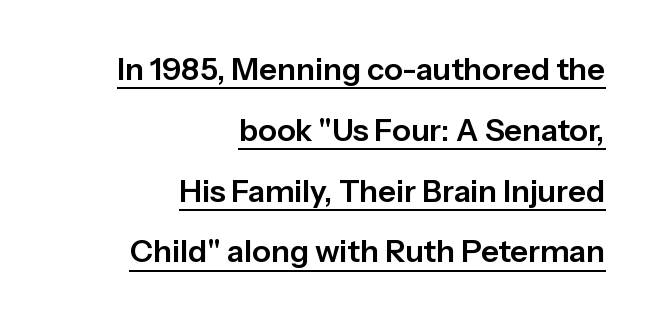
{"serif": "no", "italic": "no", "width": "normal", "stroke_contrast": "low", "x_height": "medium", "monospaced": "no", "underline": "yes", "align": "right", "line_spacing": "loose", "line_spacing_ratio": 1.96, "letter_spacing": "normal", "letter_spacing_em": 0.0, "glyph_px": 31}
